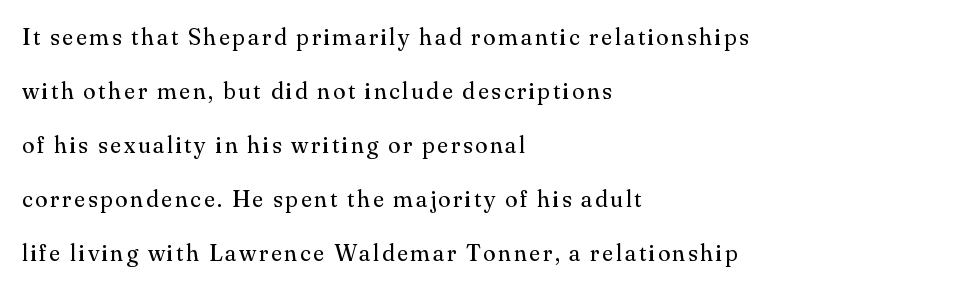
The image shows 23 px text type, upright; set left-aligned, loose line spacing (2.35x), not underlined.
